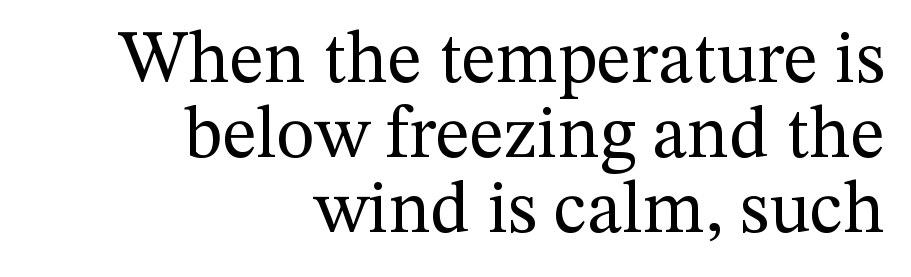
{"serif": "yes", "italic": "no", "bold": "no", "weight": "regular", "width": "normal", "stroke_contrast": "medium", "x_height": "medium", "monospaced": "no", "underline": "no", "align": "right", "line_spacing": "tight", "line_spacing_ratio": 1.03, "letter_spacing": "normal", "letter_spacing_em": 0.0, "glyph_px": 73}
